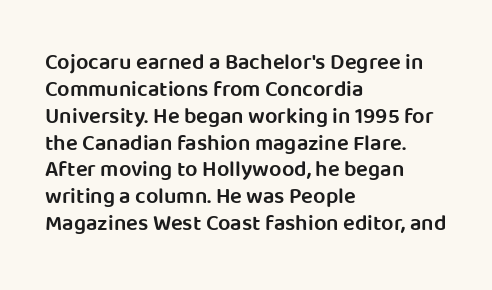
Q: Is the text bold? A: Semi-bold.
Q: Is the text italic (slanted)? A: No, it is upright.
Q: Is the text underlined? A: No.
Q: How is the paragraph aligned? A: Left-aligned.
Q: Is the spacing between letters normal or unusually wide? A: Normal.
